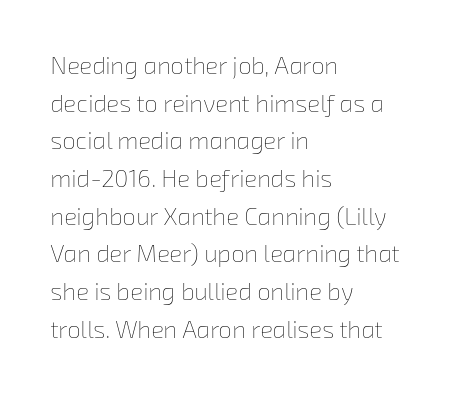
{"bold": "no", "underline": "no", "align": "left", "line_spacing": "normal", "line_spacing_ratio": 1.57, "letter_spacing": "normal", "letter_spacing_em": 0.0, "glyph_px": 24}
